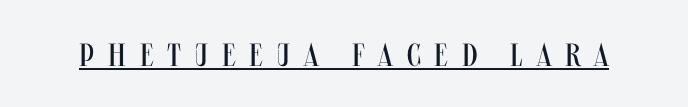
The image shows 32 px regular-weight, condensed sans-serif type, upright; set unusually wide letter spacing (+0.43 em), underlined; medium stroke contrast and a large x-height.
